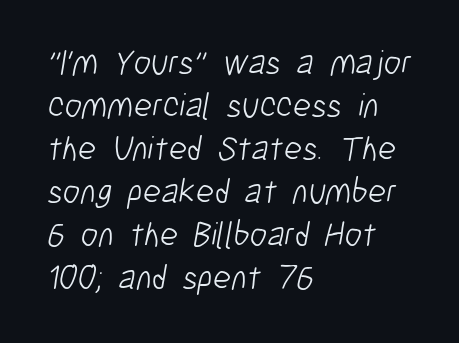
Counters stay open thanks to moderate or lighter strokes. Short and long lines alike share a common starting point at left. Looks like regular typesetting: each glyph gets only the width it needs. Descenders hang freely into open space. The text was rendered using a sans face with plain stroke endings. The horizontal fit of the characters is conventional and even.
